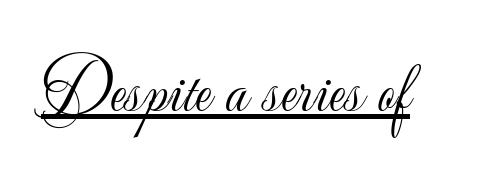
{"serif": "no", "bold": "no", "weight": "light", "width": "normal", "stroke_contrast": "low", "x_height": "small", "monospaced": "no", "underline": "yes", "letter_spacing": "normal", "letter_spacing_em": 0.0, "glyph_px": 69}
